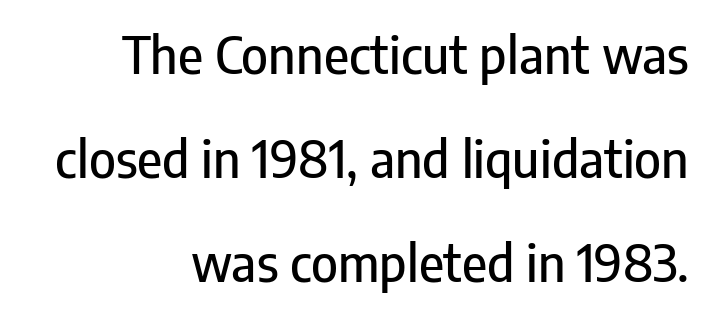
{"serif": "no", "italic": "no", "width": "condensed", "stroke_contrast": "low", "x_height": "medium", "monospaced": "no", "underline": "no", "align": "right", "line_spacing": "loose", "line_spacing_ratio": 2.04, "letter_spacing": "normal", "letter_spacing_em": 0.0, "glyph_px": 51}
